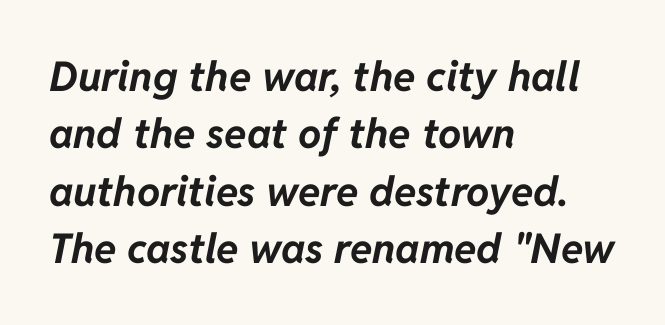
{"italic": "yes", "lean": "right", "slant_degrees": 11, "bold": "yes", "weight": "bold", "width": "normal", "stroke_contrast": "low", "x_height": "medium", "monospaced": "no", "underline": "no", "align": "left", "line_spacing": "normal", "line_spacing_ratio": 1.4, "letter_spacing": "normal", "letter_spacing_em": 0.0, "glyph_px": 41}
